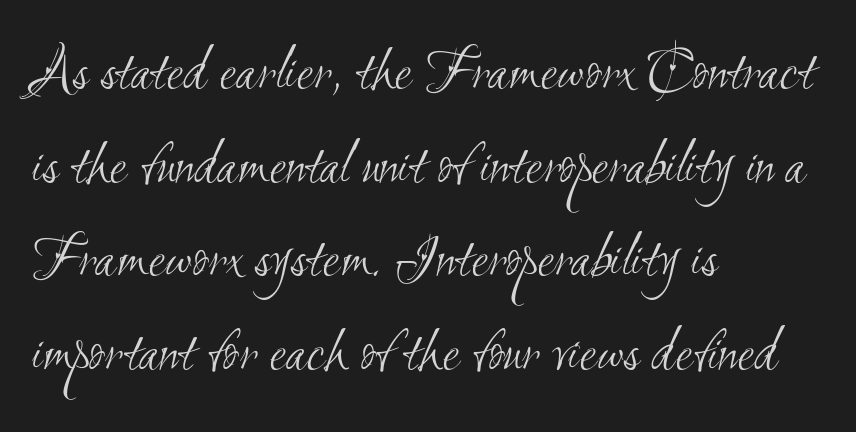
Q: Is the text bold? A: No.
Q: Is the typeface a serif or a sans-serif typeface? A: Sans-serif.
Q: Is the text underlined? A: No.
Q: How is the paragraph aligned? A: Left-aligned.
Q: Is the spacing between letters normal or unusually wide? A: Normal.
Q: Is the spacing between lines tight, normal or loose? A: Normal.
Q: Width (condensed, normal, or wide)? A: Condensed.
Q: Stroke contrast? A: Medium.
Q: x-height? A: Small.
Q: Monospaced? A: No.
